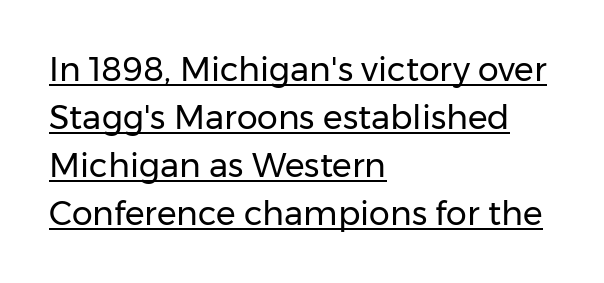
Q: Is the text bold? A: No.
Q: Is the text italic (slanted)? A: No, it is upright.
Q: Is the typeface a serif or a sans-serif typeface? A: Sans-serif.
Q: Is the text underlined? A: Yes.
Q: How is the paragraph aligned? A: Left-aligned.
Q: Is the spacing between letters normal or unusually wide? A: Normal.
Q: Is the spacing between lines tight, normal or loose? A: Normal.
Q: Width (condensed, normal, or wide)? A: Normal.
Q: Stroke contrast? A: Low.
Q: x-height? A: Medium.
Q: Monospaced? A: No.
